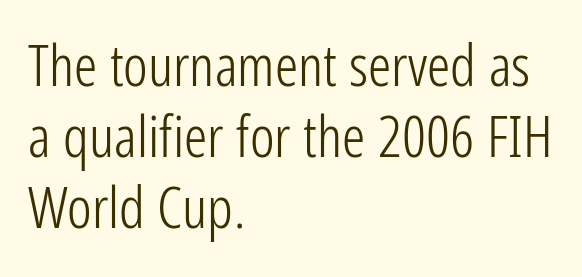
A bare baseline throughout the passage. The passage is arranged the way most books set body copy — flush left. Spacing verdict: proportional, widths tailored to each character. This sample uses an upright cut, with every glyph sitting square on the baseline.
